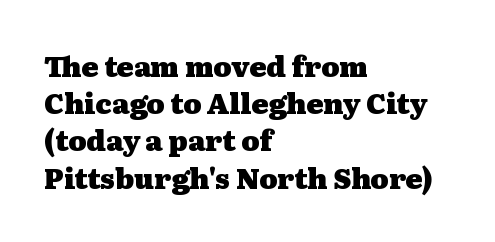
Q: Is the text bold? A: Yes.
Q: Is the text italic (slanted)? A: No, it is upright.
Q: Is the typeface a serif or a sans-serif typeface? A: Serif.
Q: Is the text underlined? A: No.
Q: How is the paragraph aligned? A: Left-aligned.
Q: Is the spacing between letters normal or unusually wide? A: Normal.
Q: Is the spacing between lines tight, normal or loose? A: Normal.
Q: Width (condensed, normal, or wide)? A: Wide.
Q: Stroke contrast? A: Medium.
Q: x-height? A: Medium.
Q: Monospaced? A: No.
